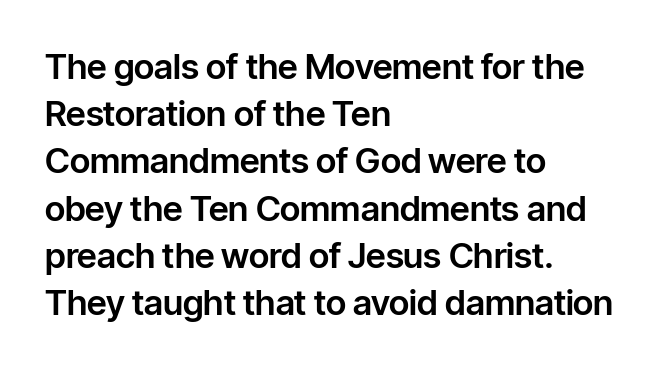
Italic? Not at all — the glyphs are vertical. Line beginnings align vertically; line endings do not. The face used here is a sans, in the tradition of grotesques and geometrics. These lines are rendered in a variable-pitch font.
